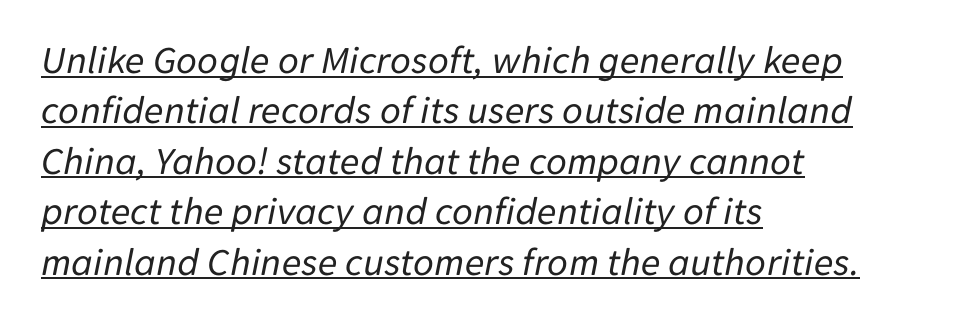
{"italic": "yes", "lean": "right", "slant_degrees": 11, "bold": "no", "weight": "regular", "width": "normal", "stroke_contrast": "low", "x_height": "medium", "monospaced": "no", "underline": "yes", "align": "left", "line_spacing": "normal", "line_spacing_ratio": 1.26, "letter_spacing": "normal", "letter_spacing_em": 0.0, "glyph_px": 40}
